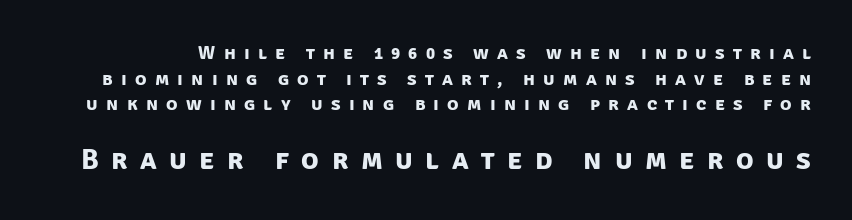
Q: Is the text bold? A: Yes.
Q: Is the typeface a serif or a sans-serif typeface? A: Sans-serif.
Q: Is the text underlined? A: No.
Q: Is the spacing between letters normal or unusually wide? A: Unusually wide.
Q: Is the spacing between lines tight, normal or loose? A: Normal.
Q: Which block of text is set in a larger size, the first (top) or the second (bottom)? A: The second (bottom) one.
Q: Width (condensed, normal, or wide)? A: Normal.
Q: Stroke contrast? A: Low.
Q: x-height? A: Large.
Q: Monospaced? A: No.
